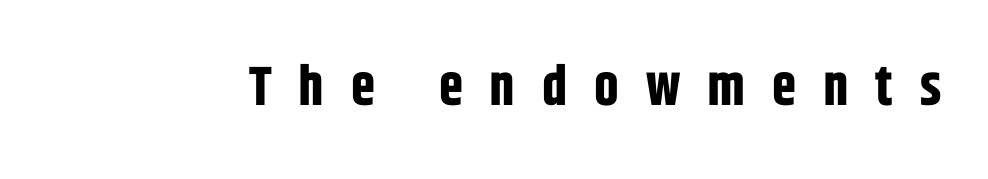
Caption: expanded tracking, letters set apart. You could not count columns in this text — the font is proportionally spaced. A typesetter would mark this as roman, not italic. Typographically, this falls in the sans-serif category.
